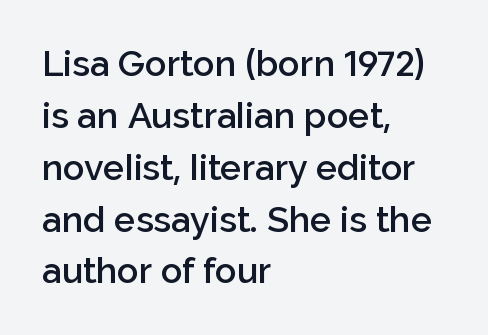
{"serif": "no", "italic": "no", "bold": "semi", "weight": "semibold", "width": "normal", "stroke_contrast": "low", "x_height": "medium", "monospaced": "no", "underline": "no", "align": "left", "line_spacing": "normal", "line_spacing_ratio": 1.44, "letter_spacing": "normal", "letter_spacing_em": 0.0, "glyph_px": 36}
